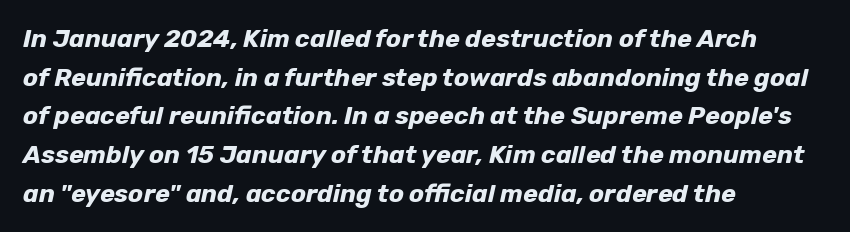
Decoration check: the copy has no underline. The letters are slanted; this is an italic face. Pretty heavy lettering here — definitely bold. Regarding leading, the lines here are spaced in the standard way. The ragged edge is on the right, which tells us the setting is flush left. The letters sit at their default tracking, neither squeezed nor spread.
